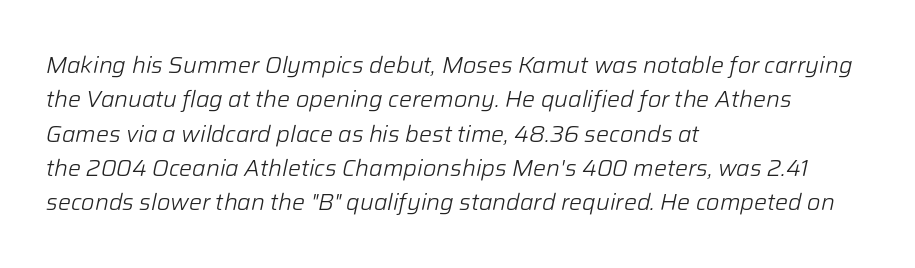
The image shows 23 px text type, italic (leaning right); set left-aligned, normal line spacing (1.49x), normal letter spacing, not underlined.
